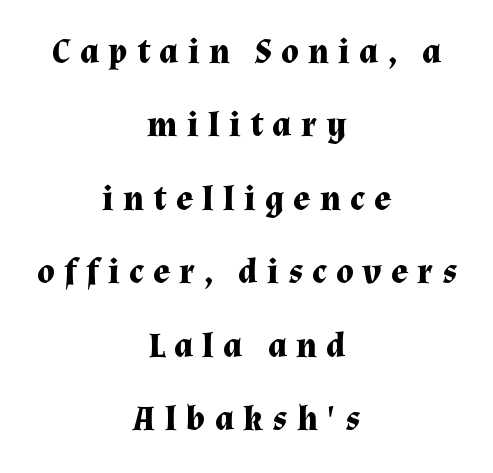
{"serif": "yes", "italic": "no", "bold": "yes", "weight": "bold", "width": "normal", "stroke_contrast": "medium", "x_height": "medium", "monospaced": "no", "underline": "no", "align": "center", "line_spacing": "loose", "line_spacing_ratio": 2.1, "letter_spacing": "wide", "letter_spacing_em": 0.27, "glyph_px": 35}
